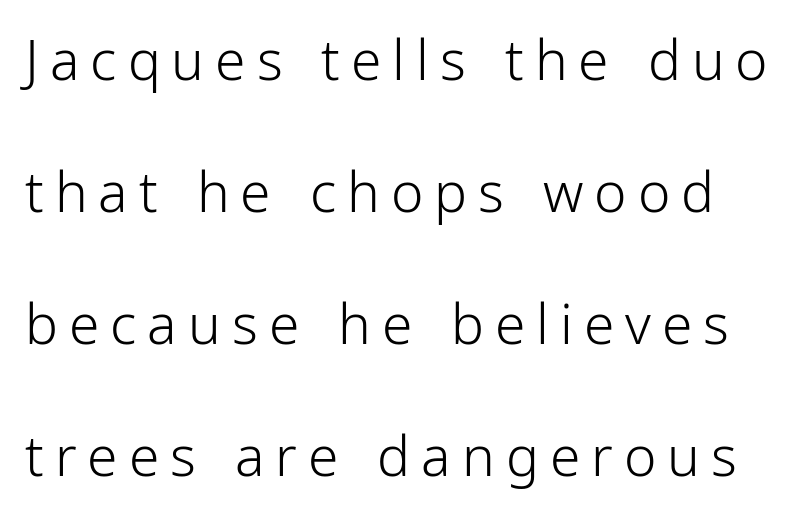
Q: Is the text bold? A: No.
Q: Is the text italic (slanted)? A: No, it is upright.
Q: Is the typeface a serif or a sans-serif typeface? A: Sans-serif.
Q: Is the text underlined? A: No.
Q: Is the spacing between letters normal or unusually wide? A: Unusually wide.
Q: Is the spacing between lines tight, normal or loose? A: Loose.
Q: Width (condensed, normal, or wide)? A: Condensed.
Q: Stroke contrast? A: Low.
Q: x-height? A: Medium.
Q: Monospaced? A: No.
